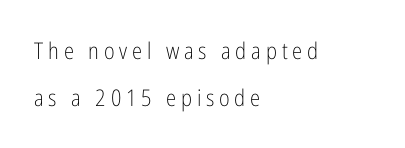
The image shows 23 px text type, upright; set left-aligned, loose line spacing (2.06x), unusually wide letter spacing (+0.21 em), not underlined.
